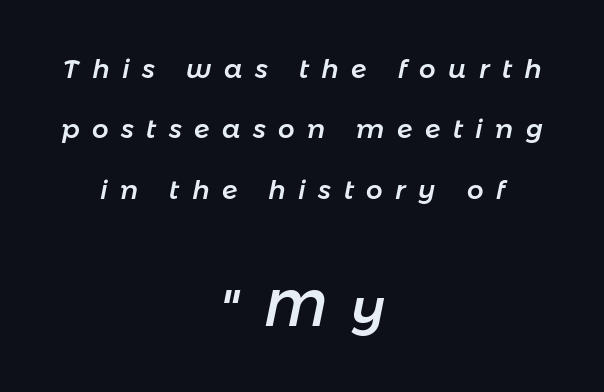
The image shows 52 px text type, italic (leaning right); set centered, loose line spacing (2.32x), unusually wide letter spacing (+0.48 em), not underlined; the second (bottom) block is 2.0x larger; low stroke contrast and a medium x-height.
